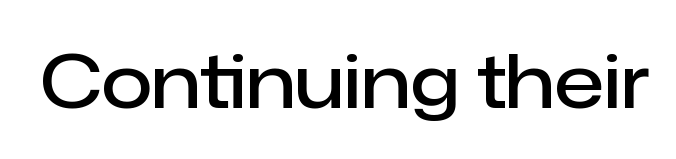
This rendering features lettering with no underline. The typography opts for an upright posture over an oblique one. Honestly, the letter spacing is just normal — you wouldn't notice it. A typesetter would call this proportional, since set widths differ per character. A fair bit of extra ink — the face is semibold, not bold.
